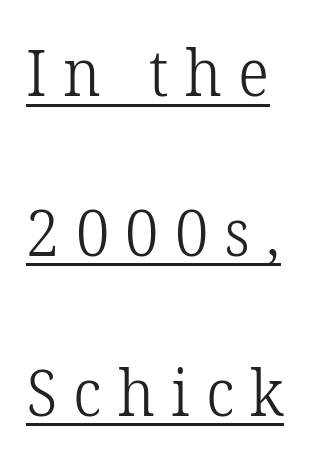
{"serif": "yes", "italic": "no", "bold": "no", "weight": "light", "width": "normal", "stroke_contrast": "low", "x_height": "medium", "monospaced": "no", "underline": "yes", "align": "left", "line_spacing": "loose", "line_spacing_ratio": 2.46, "letter_spacing": "wide", "letter_spacing_em": 0.25, "glyph_px": 65}
